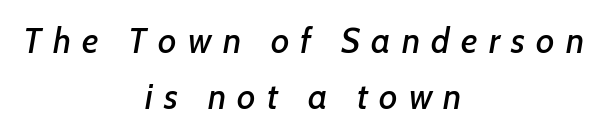
{"italic": "yes", "lean": "right", "slant_degrees": 7, "width": "normal", "stroke_contrast": "low", "x_height": "medium", "monospaced": "no", "underline": "no", "align": "center", "line_spacing": "normal", "line_spacing_ratio": 1.61, "letter_spacing": "wide", "letter_spacing_em": 0.32, "glyph_px": 35}
